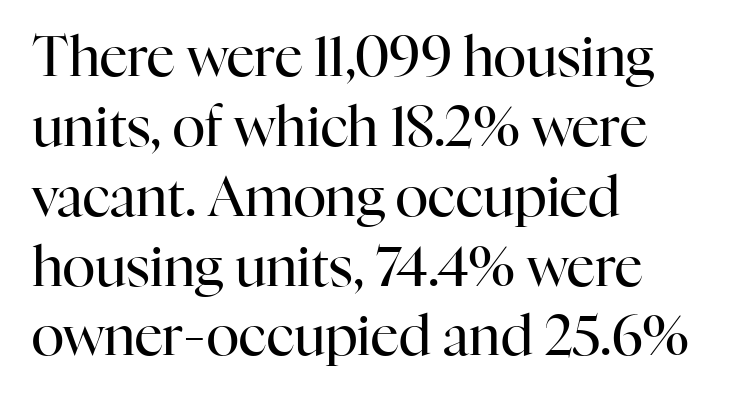
Q: Is the text bold? A: No.
Q: Is the text italic (slanted)? A: No, it is upright.
Q: Is the typeface a serif or a sans-serif typeface? A: Serif.
Q: Is the text underlined? A: No.
Q: How is the paragraph aligned? A: Left-aligned.
Q: Is the spacing between letters normal or unusually wide? A: Normal.
Q: Is the spacing between lines tight, normal or loose? A: Normal.
Q: Width (condensed, normal, or wide)? A: Normal.
Q: Stroke contrast? A: High.
Q: x-height? A: Medium.
Q: Monospaced? A: No.
